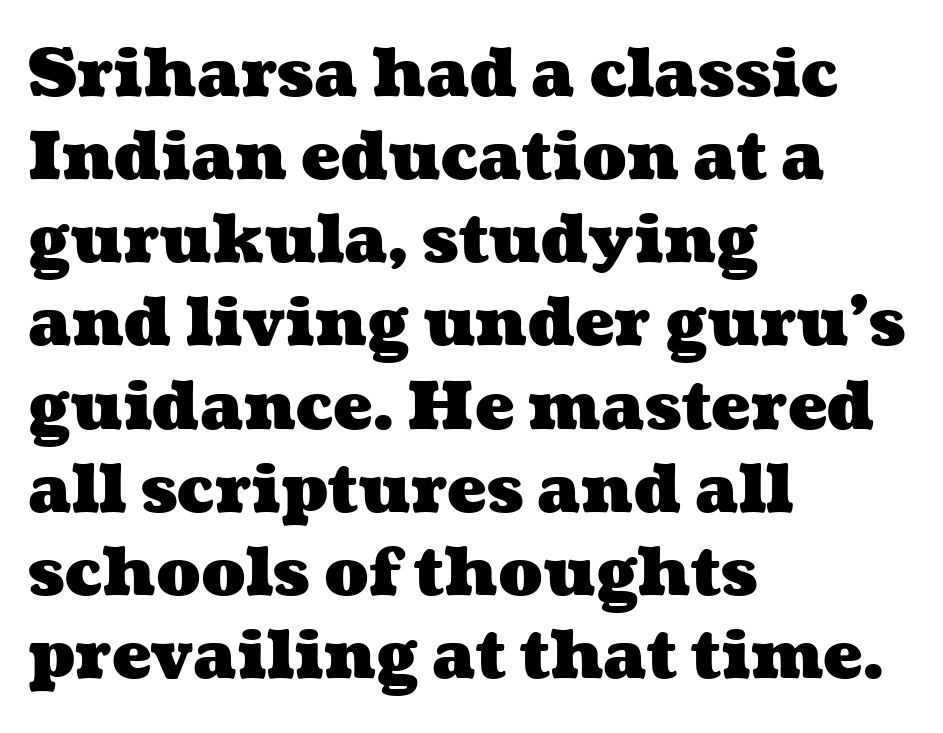
{"bold": "yes", "weight": "heavy", "width": "wide", "stroke_contrast": "medium", "x_height": "medium", "monospaced": "no", "underline": "no", "align": "left", "line_spacing": "normal", "line_spacing_ratio": 1.26, "letter_spacing": "normal", "letter_spacing_em": 0.0, "glyph_px": 66}
